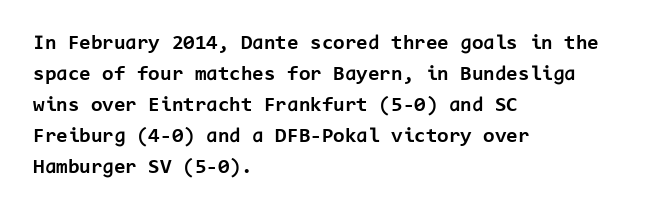
{"italic": "no", "bold": "yes", "underline": "no", "align": "left", "line_spacing": "normal", "line_spacing_ratio": 1.48, "letter_spacing": "normal", "letter_spacing_em": 0.0, "glyph_px": 21}
